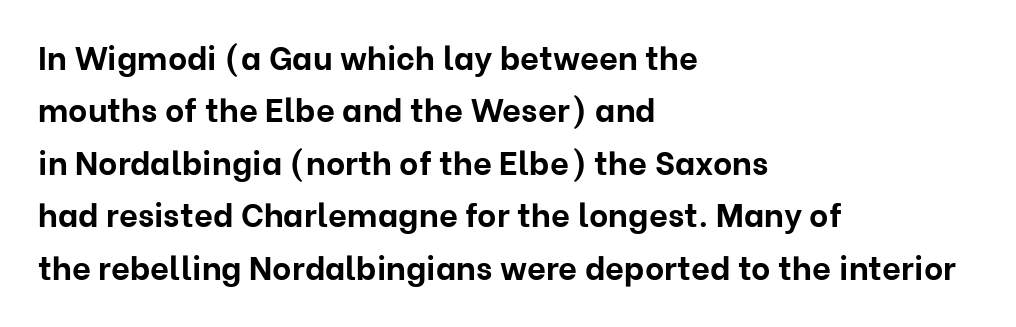
{"serif": "no", "italic": "no", "bold": "yes", "weight": "bold", "width": "normal", "stroke_contrast": "low", "x_height": "medium", "monospaced": "no", "underline": "no", "align": "left", "line_spacing": "normal", "line_spacing_ratio": 1.59, "letter_spacing": "normal", "letter_spacing_em": 0.0, "glyph_px": 33}
